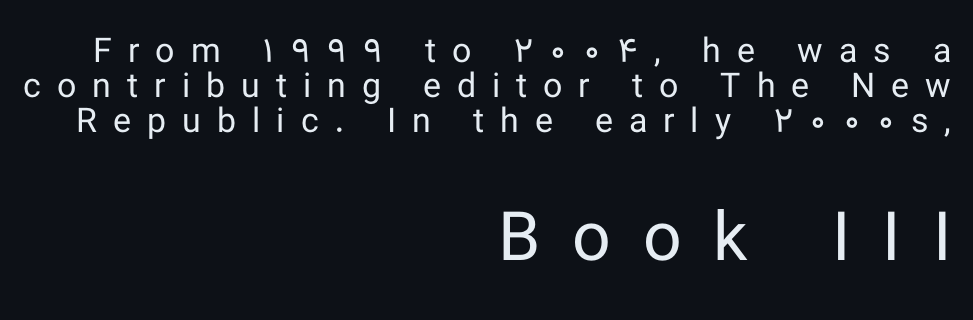
Q: Is the text bold? A: No.
Q: Is the text italic (slanted)? A: No, it is upright.
Q: Is the typeface a serif or a sans-serif typeface? A: Sans-serif.
Q: Is the text underlined? A: No.
Q: How is the paragraph aligned? A: Right-aligned.
Q: Is the spacing between letters normal or unusually wide? A: Unusually wide.
Q: Is the spacing between lines tight, normal or loose? A: Tight.
Q: Which block of text is set in a larger size, the first (top) or the second (bottom)? A: The second (bottom) one.
Q: Width (condensed, normal, or wide)? A: Normal.
Q: Stroke contrast? A: Low.
Q: x-height? A: Medium.
Q: Monospaced? A: No.
